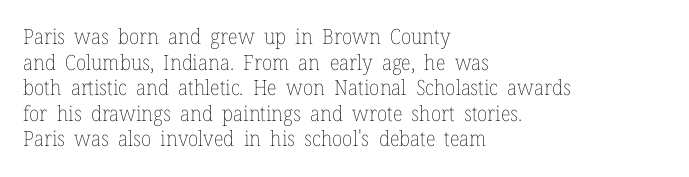
{"italic": "no", "bold": "no", "underline": "no", "align": "left", "line_spacing_ratio": 1.22, "letter_spacing": "normal", "letter_spacing_em": 0.0, "glyph_px": 21}
